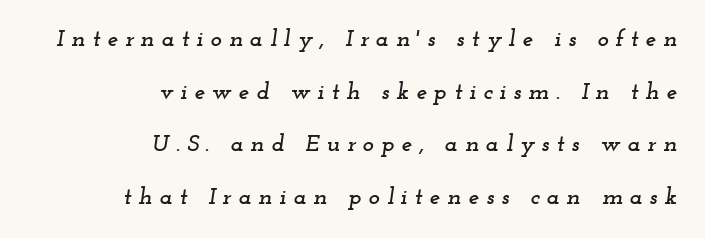
Q: Is the text italic (slanted)? A: Yes, it leans right by about 12 degrees.
Q: Is the text underlined? A: No.
Q: How is the paragraph aligned? A: Right-aligned.
Q: Is the spacing between letters normal or unusually wide? A: Unusually wide.
Q: Is the spacing between lines tight, normal or loose? A: Loose.
